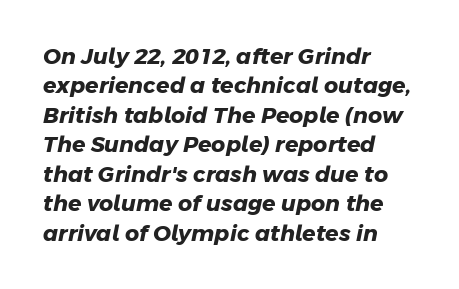
The passage shown has conventional tracking throughout. Bare-footed words on every line. These lines are set flush left with a ragged right edge. A normal amount of white space separates one row of letters from the next. Summary of weight: heavy, a full bold.
